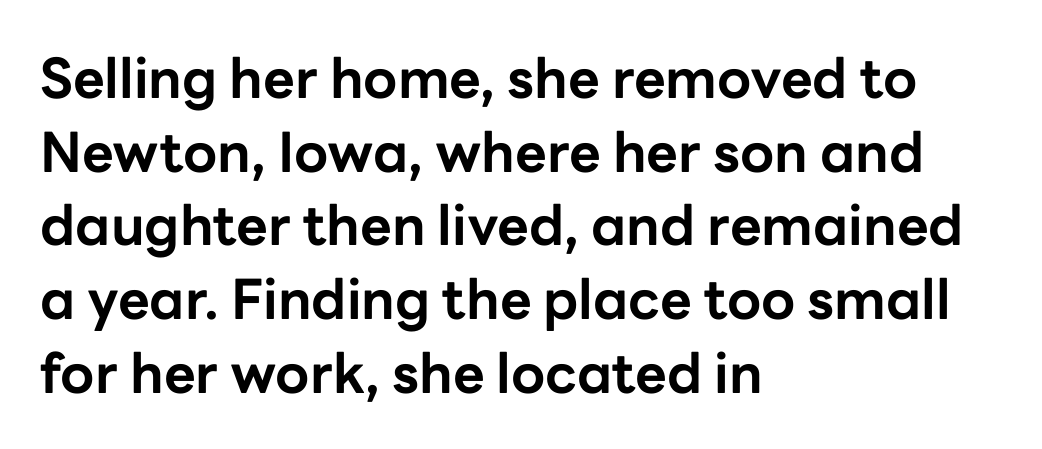
The image shows 55 px bold sans-serif type, upright; set left-aligned, normal line spacing (1.34x), normal letter spacing, not underlined; low stroke contrast and a medium x-height.
